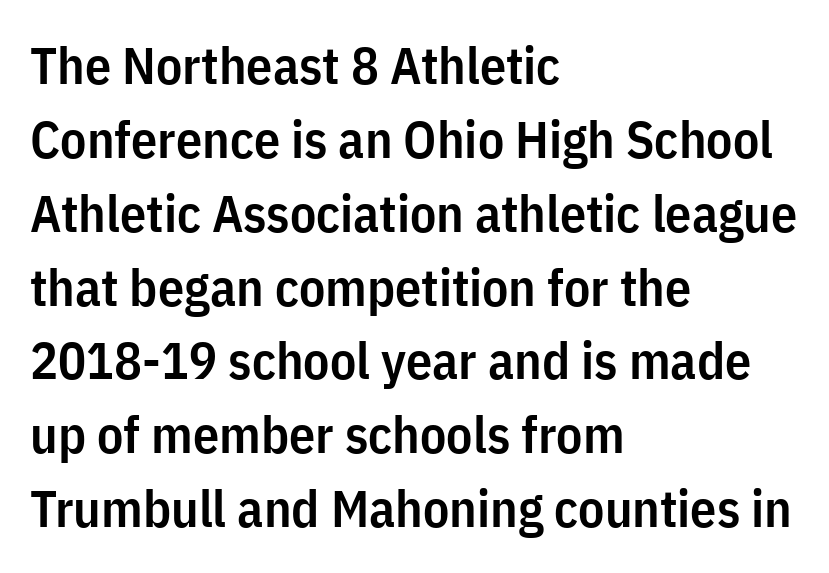
The image shows 52 px semibold, condensed sans-serif type, upright; set left-aligned, normal line spacing (1.42x), normal letter spacing, not underlined; low stroke contrast and a medium x-height.
